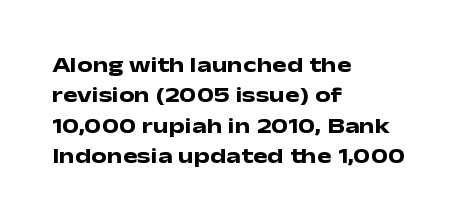
{"italic": "no", "bold": "yes", "underline": "no", "align": "left", "line_spacing": "normal", "line_spacing_ratio": 1.38, "letter_spacing": "normal", "letter_spacing_em": 0.0, "glyph_px": 22}
